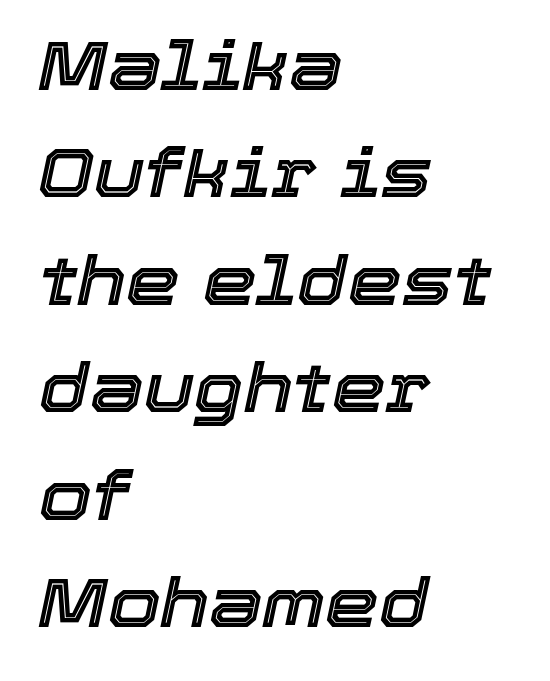
The image shows 68 px text type, italic (leaning right); set left-aligned, normal line spacing (1.58x), normal letter spacing, not underlined; a medium x-height.
